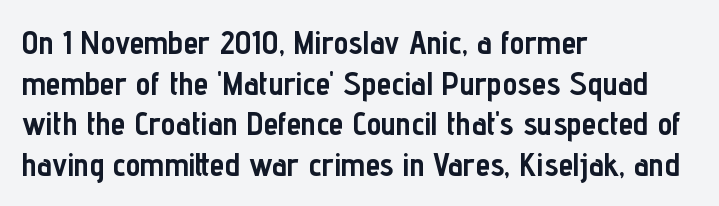
The image shows 33 px semibold, condensed sans-serif type, upright; set left-aligned, line spacing 1.23x, normal letter spacing, not underlined; low stroke contrast and a medium x-height.
